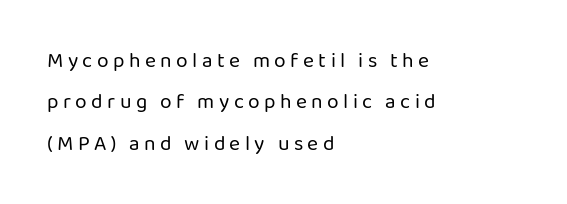
{"italic": "no", "bold": "no", "underline": "no", "align": "left", "line_spacing": "loose", "line_spacing_ratio": 1.97, "letter_spacing": "wide", "letter_spacing_em": 0.21, "glyph_px": 21}
